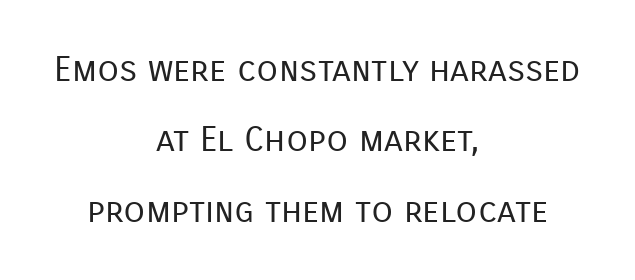
The image shows 35 px regular-weight sans-serif type, upright; set centered, loose line spacing (2.01x), normal letter spacing, not underlined; low stroke contrast and a medium x-height.
